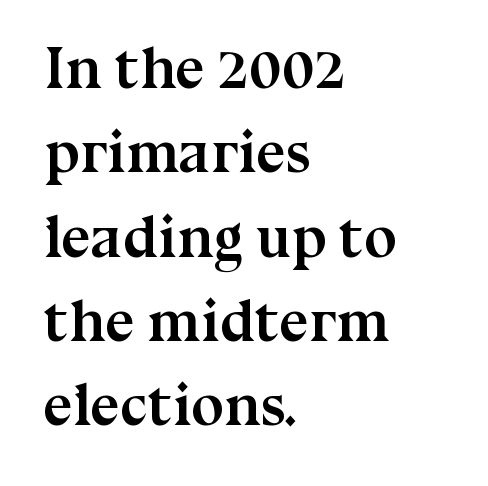
{"serif": "yes", "italic": "no", "bold": "yes", "weight": "semibold", "width": "normal", "stroke_contrast": "medium", "x_height": "medium", "monospaced": "no", "underline": "no", "align": "left", "line_spacing": "normal", "line_spacing_ratio": 1.43, "letter_spacing": "normal", "letter_spacing_em": 0.0, "glyph_px": 59}
